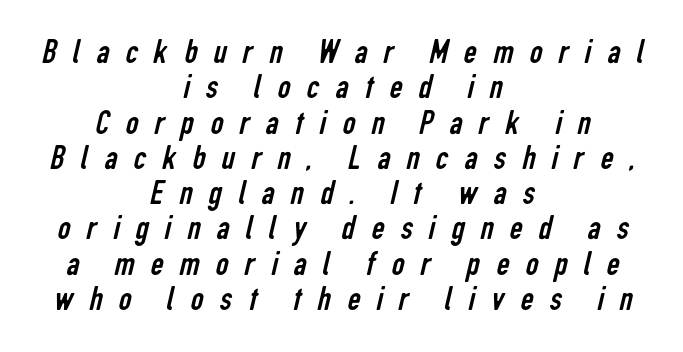
The face used here is rendered with a markedly widened letterfit. The space directly below the letters is spotless. The letterforms sit at book weight or below. Note the varied advance widths — an 'i' is clearly narrower than an 'm'.
